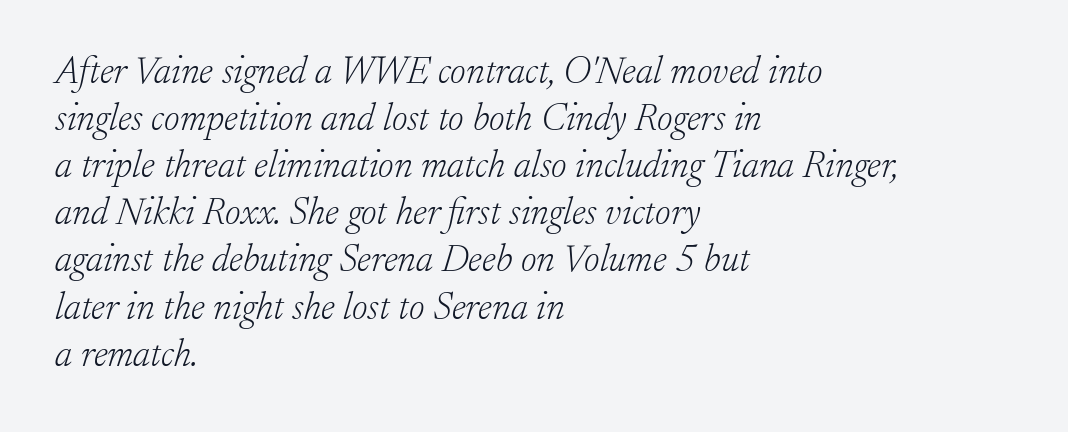
The image shows 38 px light serif type, italic (leaning right); set left-aligned, line spacing 1.24x, normal letter spacing, not underlined; low stroke contrast and a small x-height.
